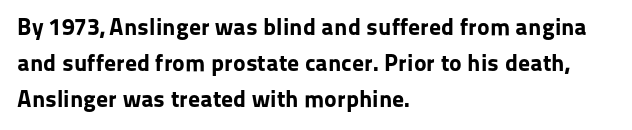
{"italic": "no", "bold": "yes", "underline": "no", "align": "left", "line_spacing": "normal", "line_spacing_ratio": 1.5, "letter_spacing": "normal", "letter_spacing_em": 0.0, "glyph_px": 24}
